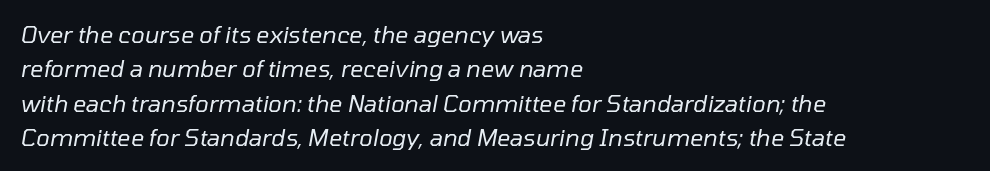
{"italic": "yes", "lean": "right", "slant_degrees": 10, "bold": "no", "underline": "no", "align": "left", "line_spacing": "normal", "line_spacing_ratio": 1.49, "letter_spacing": "normal", "letter_spacing_em": 0.0, "glyph_px": 23}
